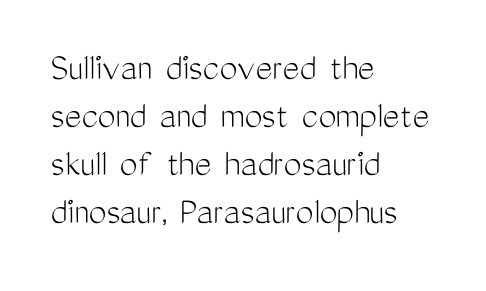
{"serif": "no", "italic": "no", "bold": "no", "weight": "light", "width": "condensed", "stroke_contrast": "medium", "x_height": "medium", "monospaced": "no", "underline": "no", "align": "left", "line_spacing_ratio": 1.2, "letter_spacing": "normal", "letter_spacing_em": 0.0, "glyph_px": 40}
